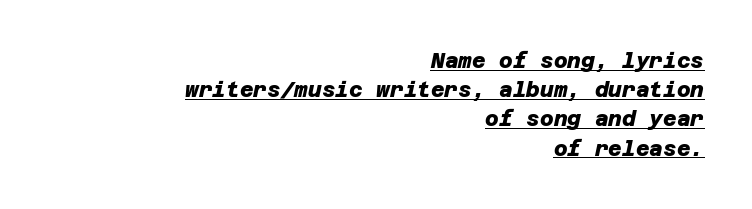
{"bold": "yes", "underline": "yes", "align": "right", "line_spacing": "normal", "line_spacing_ratio": 1.39, "letter_spacing": "normal", "letter_spacing_em": 0.0, "glyph_px": 21}
